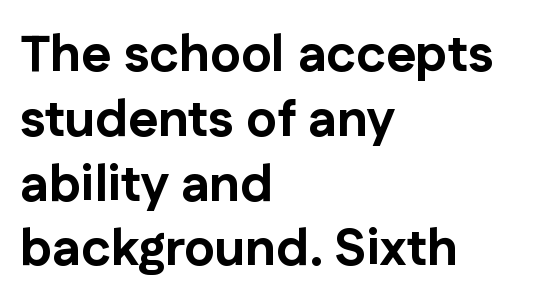
{"serif": "no", "italic": "no", "bold": "yes", "weight": "bold", "width": "normal", "stroke_contrast": "low", "x_height": "medium", "monospaced": "no", "underline": "no", "align": "left", "line_spacing": "normal", "line_spacing_ratio": 1.27, "letter_spacing": "normal", "letter_spacing_em": 0.0, "glyph_px": 51}
